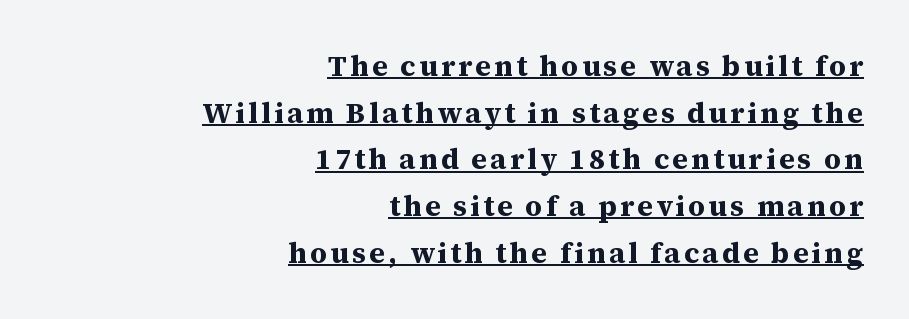
The image shows 29 px bold serif type, upright; set right-aligned, normal line spacing (1.61x), underlined; medium stroke contrast and a medium x-height.
